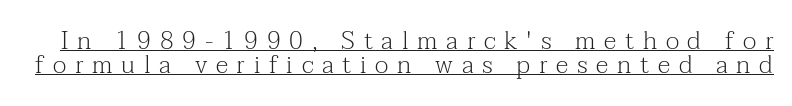
The image shows 25 px text type, upright; set tight line spacing (0.96x), unusually wide letter spacing (+0.35 em), underlined.
